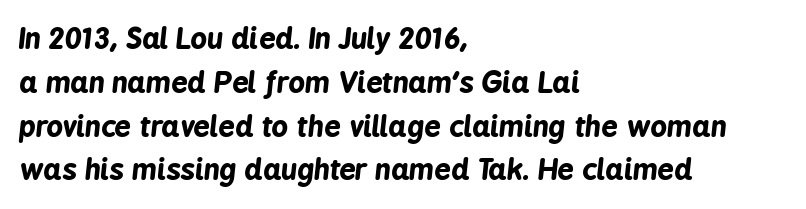
The image shows 29 px bold, condensed type, italic (leaning right); set left-aligned, normal line spacing (1.51x), normal letter spacing, not underlined; low stroke contrast and a medium x-height.
